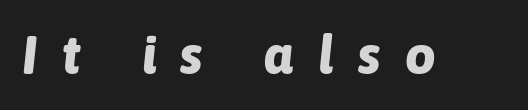
{"italic": "yes", "lean": "right", "slant_degrees": 6, "bold": "yes", "weight": "bold", "width": "normal", "stroke_contrast": "low", "x_height": "medium", "monospaced": "no", "underline": "no", "letter_spacing": "wide", "letter_spacing_em": 0.45, "glyph_px": 54}
